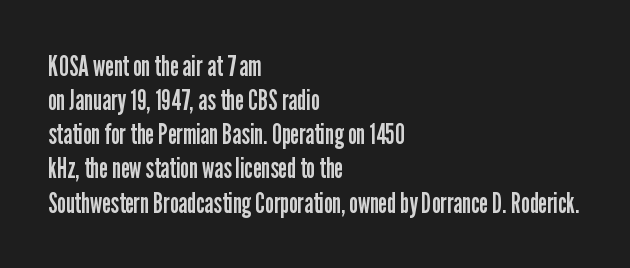
The words here are not underlined. Tracking value appears to be zero — textbook default spacing. The letters carry no serifs — their stems end cleanly without finishing strokes. Summary of weight: not heavy and not bold.
